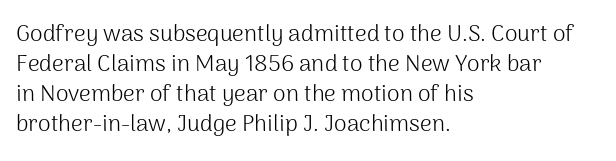
{"italic": "no", "bold": "no", "underline": "no", "align": "left", "line_spacing": "normal", "line_spacing_ratio": 1.31, "letter_spacing": "normal", "letter_spacing_em": 0.0, "glyph_px": 23}
